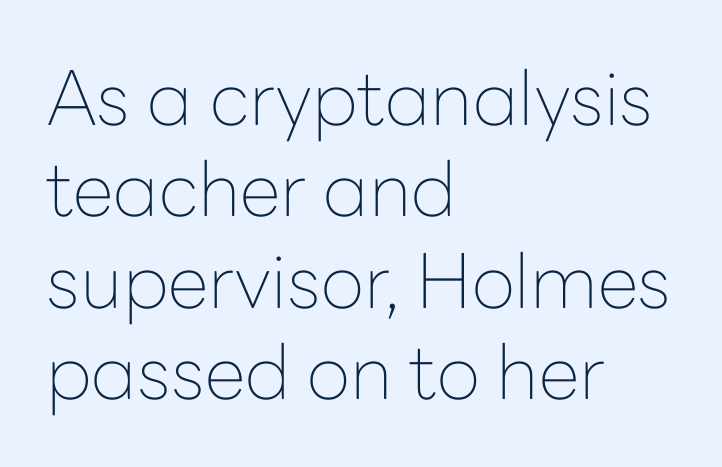
{"serif": "no", "italic": "no", "bold": "no", "weight": "thin", "width": "normal", "stroke_contrast": "low", "x_height": "medium", "monospaced": "no", "underline": "no", "align": "left", "line_spacing_ratio": 1.22, "letter_spacing": "normal", "letter_spacing_em": 0.0, "glyph_px": 75}
